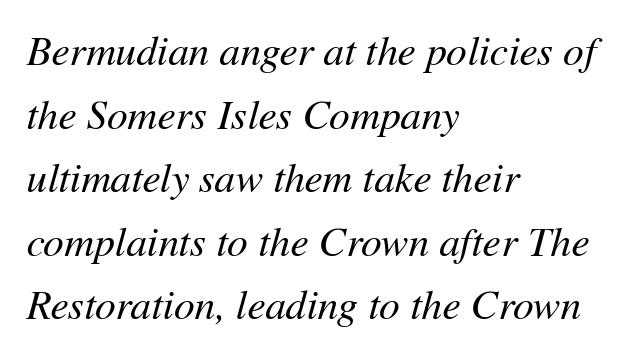
This block has exactly the height ordinary leading produces. Type without underlining. The passage shown is typed in a proportional face where columns would drift. The rendering keeps characters at their native spacing.
